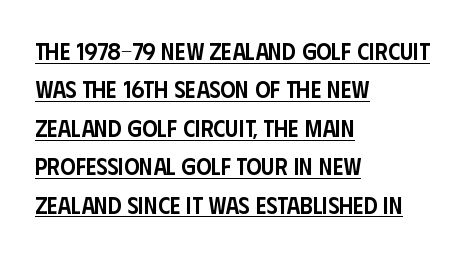
The image shows 24 px text type, upright; set left-aligned, normal line spacing (1.6x), normal letter spacing, underlined.
